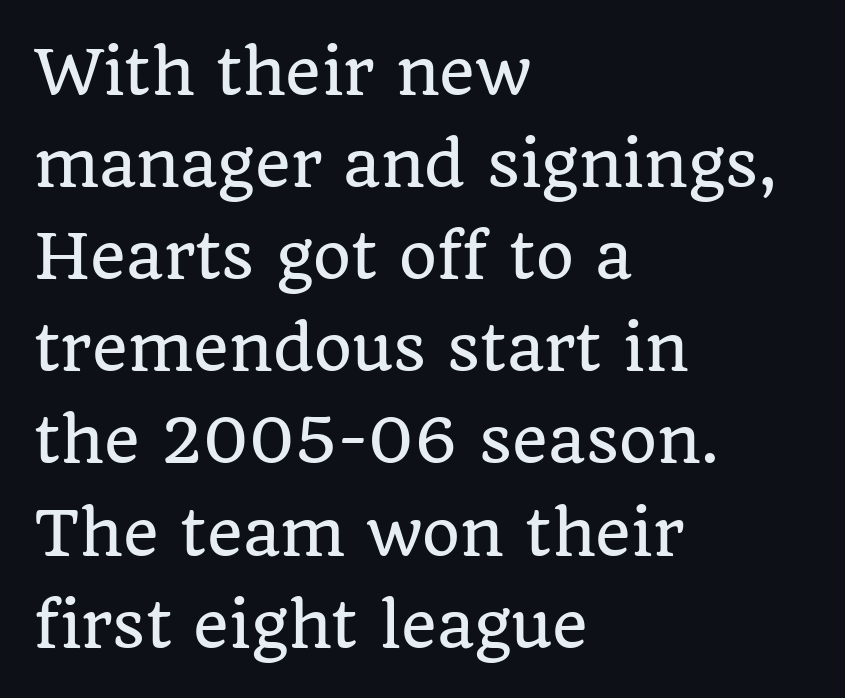
Yep, those are serifs on the letters. Caption: standard tracking, unaltered. A classic flush-left, rag-right setting is used for this passage. The rendering uses natural spacing where letterforms have individual widths. These lines sit exactly where default settings would place them. Just letters on the line, the space beneath them empty.
